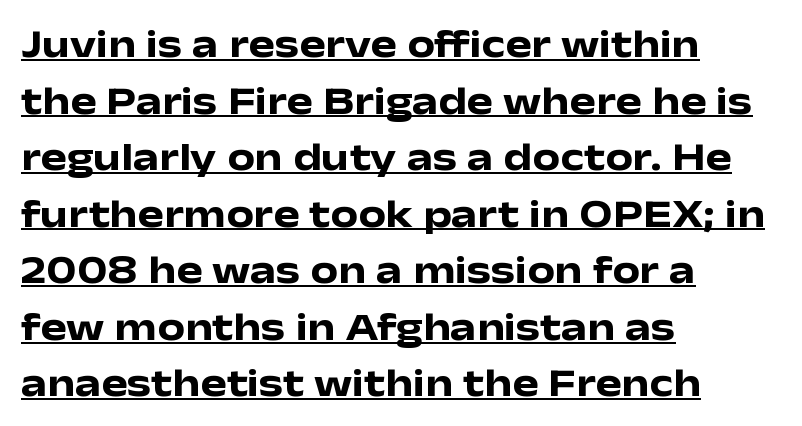
{"serif": "no", "italic": "no", "bold": "yes", "weight": "heavy", "width": "wide", "stroke_contrast": "low", "x_height": "medium", "monospaced": "no", "underline": "yes", "align": "left", "line_spacing": "normal", "line_spacing_ratio": 1.45, "letter_spacing": "normal", "letter_spacing_em": 0.0, "glyph_px": 39}
